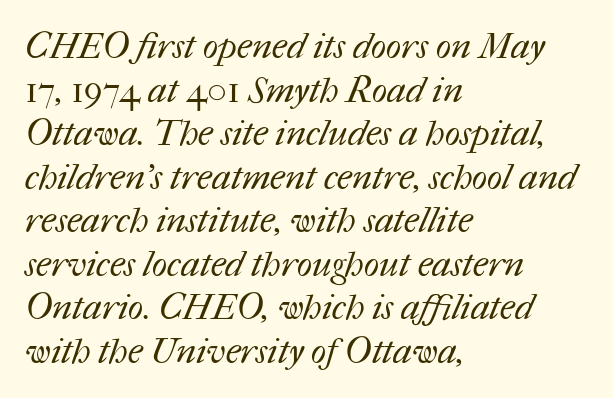
The image shows 36 px regular-weight type; set left-aligned, line spacing 1.21x, normal letter spacing, not underlined; medium stroke contrast and a medium x-height.
